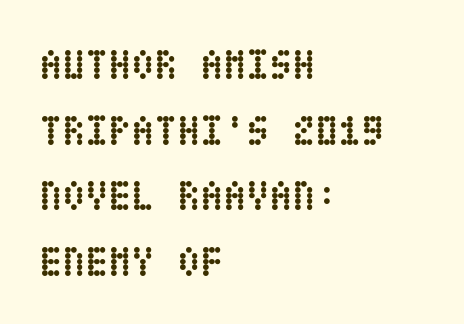
Left-aligned paragraph, ragged on the right. The vertical gap from one line to the next is medium. Check the space under the baseline: it is left empty. Pretty heavy lettering here — definitely bold.
